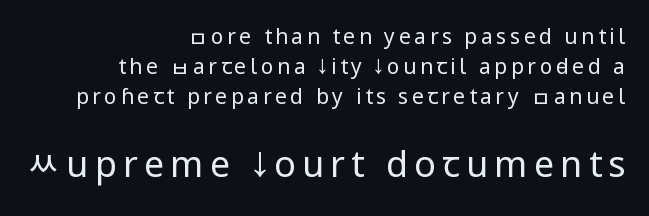
The image shows 36 px regular-weight, condensed sans-serif type, upright; set right-aligned, normal line spacing (1.43x), not underlined; the second (bottom) block is 1.71x larger; low stroke contrast.
